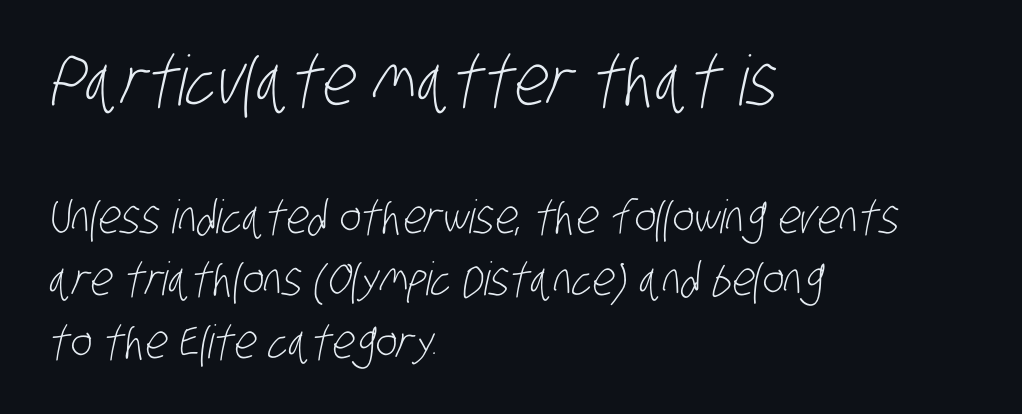
The image shows 69 px light, condensed sans-serif type; set left-aligned, normal line spacing (1.35x), normal letter spacing, not underlined; the first (top) block is 1.5x larger; low stroke contrast and a large x-height.
